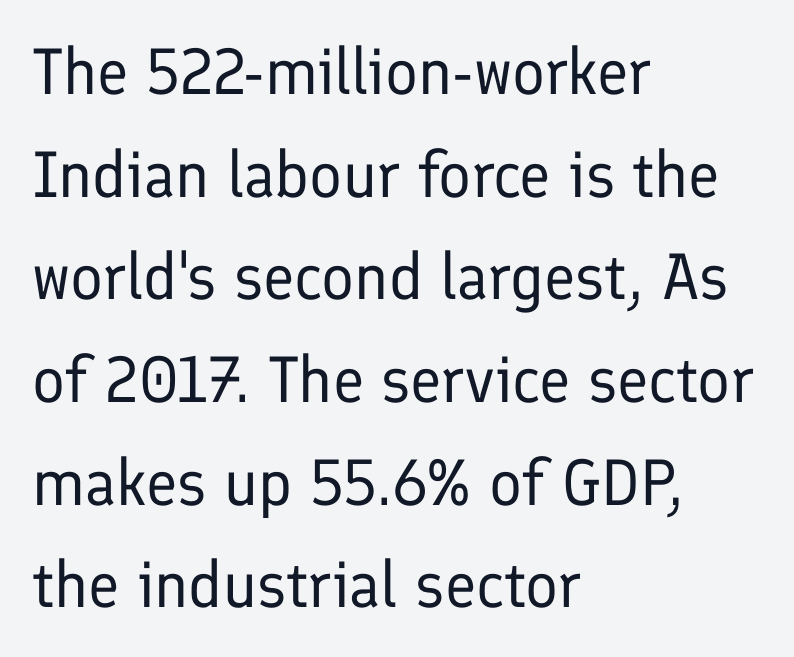
The image shows 65 px regular-weight sans-serif type, upright; set left-aligned, normal line spacing (1.58x), normal letter spacing, not underlined; low stroke contrast and a medium x-height.
